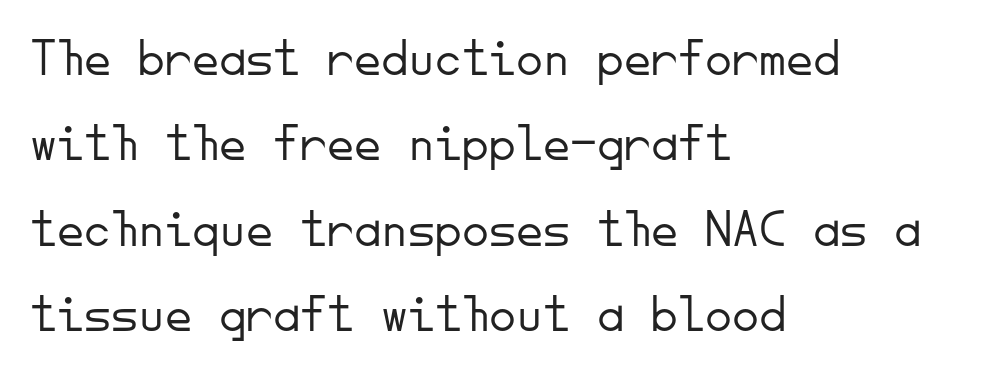
The image shows 54 px light sans-serif type, upright, monospaced; set left-aligned, normal line spacing (1.58x), normal letter spacing, not underlined; low stroke contrast and a small x-height.
